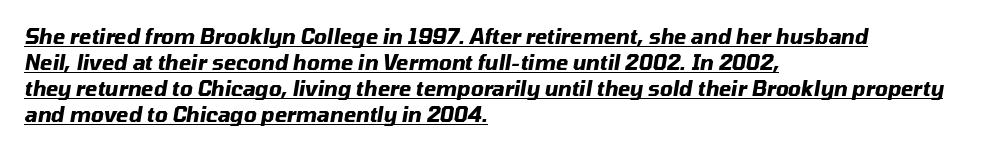
Like a heading marked for emphasis, these lines bear an underscore. Thick stems and heavy bowls — unmistakably bold. Is there much room between lines? A standard amount, neither cramped nor airy. Casual observation: everything's shoved over to the left.
